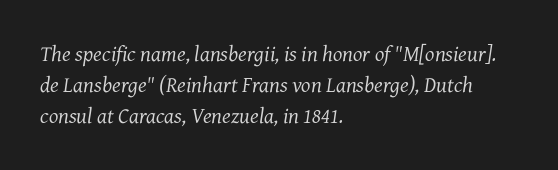
Q: Is the text bold? A: No.
Q: Is the text italic (slanted)? A: Yes, it leans right by about 7 degrees.
Q: Is the text underlined? A: No.
Q: How is the paragraph aligned? A: Left-aligned.
Q: Is the spacing between letters normal or unusually wide? A: Normal.
Q: Is the spacing between lines tight, normal or loose? A: Normal.
